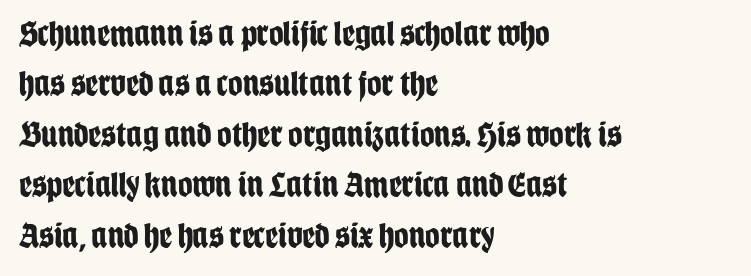
Q: Is the text bold? A: Yes.
Q: Is the text italic (slanted)? A: No, it is upright.
Q: Is the typeface a serif or a sans-serif typeface? A: Sans-serif.
Q: Is the text underlined? A: No.
Q: How is the paragraph aligned? A: Left-aligned.
Q: Is the spacing between letters normal or unusually wide? A: Normal.
Q: Is the spacing between lines tight, normal or loose? A: Normal.
Q: Width (condensed, normal, or wide)? A: Condensed.
Q: Stroke contrast? A: Low.
Q: x-height? A: Large.
Q: Monospaced? A: No.
